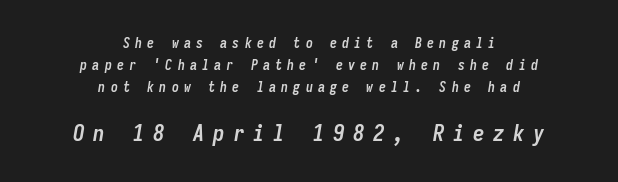
{"italic": "yes", "lean": "right", "slant_degrees": 9, "bold": "yes", "underline": "no", "align": "center", "line_spacing": "normal", "line_spacing_ratio": 1.56, "letter_spacing": "wide", "letter_spacing_em": 0.37, "larger_block": "second", "size_ratio": 1.64, "glyph_px": 23}
